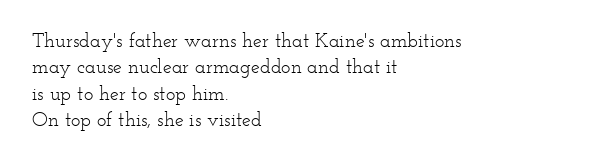
{"italic": "no", "bold": "no", "underline": "no", "align": "left", "line_spacing": "normal", "line_spacing_ratio": 1.32, "letter_spacing": "normal", "letter_spacing_em": 0.0, "glyph_px": 20}
